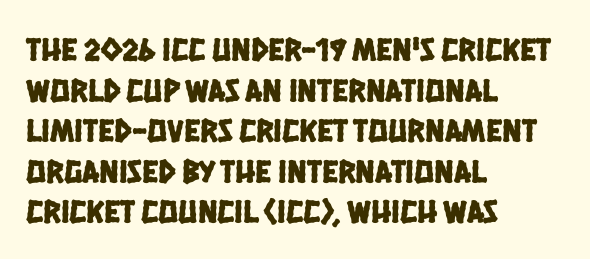
The image shows 33 px condensed sans-serif type; set left-aligned, line spacing 1.23x, normal letter spacing, not underlined; low stroke contrast and a large x-height.
